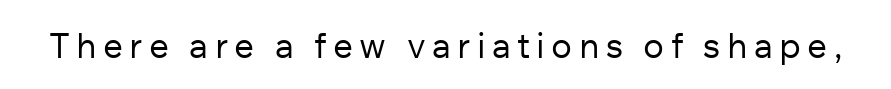
Q: Is the text bold? A: No.
Q: Is the text italic (slanted)? A: No, it is upright.
Q: Is the typeface a serif or a sans-serif typeface? A: Sans-serif.
Q: Is the text underlined? A: No.
Q: Width (condensed, normal, or wide)? A: Normal.
Q: Stroke contrast? A: Low.
Q: x-height? A: Medium.
Q: Monospaced? A: No.
